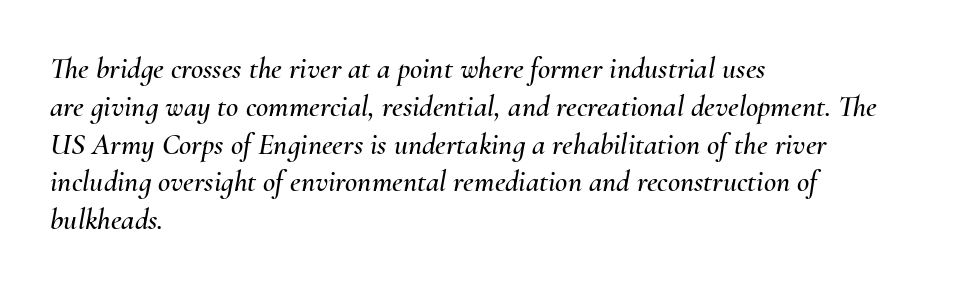
{"italic": "yes", "lean": "right", "slant_degrees": 10, "width": "normal", "stroke_contrast": "medium", "x_height": "small", "monospaced": "no", "underline": "no", "align": "left", "line_spacing": "normal", "line_spacing_ratio": 1.26, "letter_spacing": "normal", "letter_spacing_em": 0.0, "glyph_px": 30}
